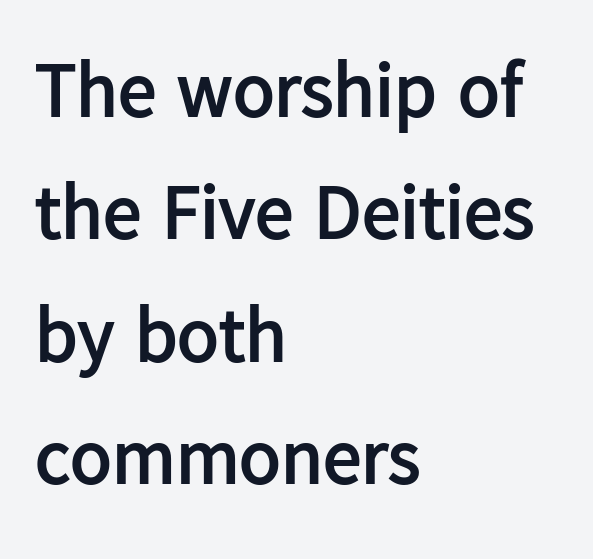
{"serif": "no", "italic": "no", "bold": "yes", "weight": "semibold", "width": "normal", "stroke_contrast": "low", "x_height": "medium", "monospaced": "no", "underline": "no", "align": "left", "line_spacing": "normal", "line_spacing_ratio": 1.59, "letter_spacing": "normal", "letter_spacing_em": 0.0, "glyph_px": 77}
